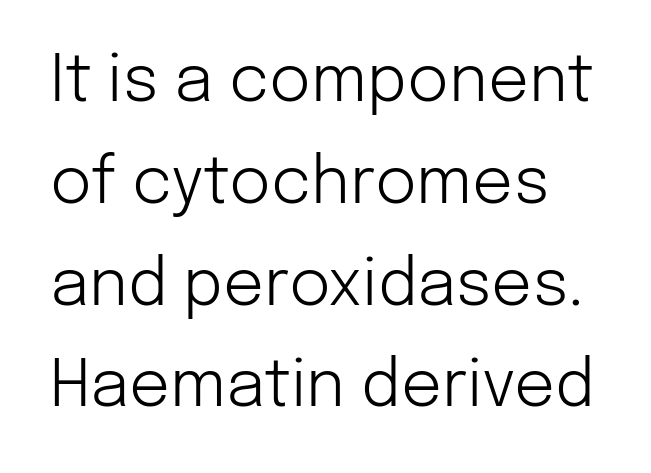
Q: Is the text bold? A: No.
Q: Is the text italic (slanted)? A: No, it is upright.
Q: Is the typeface a serif or a sans-serif typeface? A: Sans-serif.
Q: Is the text underlined? A: No.
Q: Is the spacing between letters normal or unusually wide? A: Normal.
Q: Is the spacing between lines tight, normal or loose? A: Normal.
Q: Width (condensed, normal, or wide)? A: Normal.
Q: Stroke contrast? A: Low.
Q: x-height? A: Medium.
Q: Monospaced? A: No.
